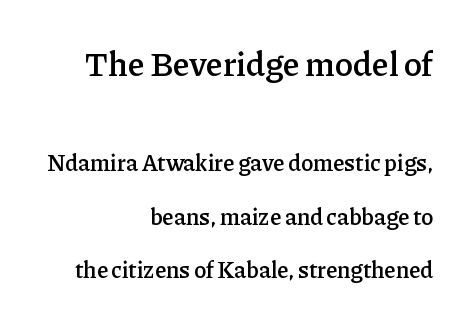
The image shows 34 px semibold serif type, upright; set right-aligned, loose line spacing (2.34x), normal letter spacing, not underlined; the first (top) block is 1.48x larger; low stroke contrast and a medium x-height.
